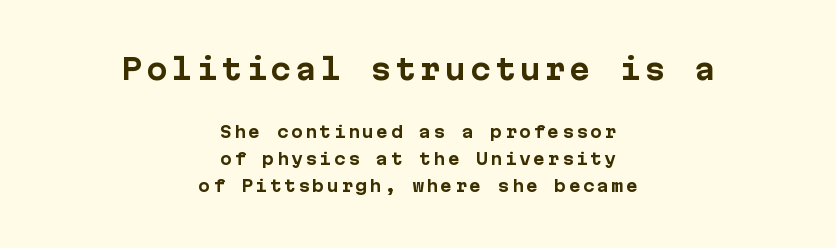
Q: Is the text bold? A: Yes.
Q: Is the text italic (slanted)? A: No, it is upright.
Q: Is the typeface a serif or a sans-serif typeface? A: Sans-serif.
Q: Is the text underlined? A: No.
Q: How is the paragraph aligned? A: Centered.
Q: Is the spacing between lines tight, normal or loose? A: Normal.
Q: Which block of text is set in a larger size, the first (top) or the second (bottom)? A: The first (top) one.
Q: Width (condensed, normal, or wide)? A: Normal.
Q: Stroke contrast? A: Low.
Q: x-height? A: Medium.
